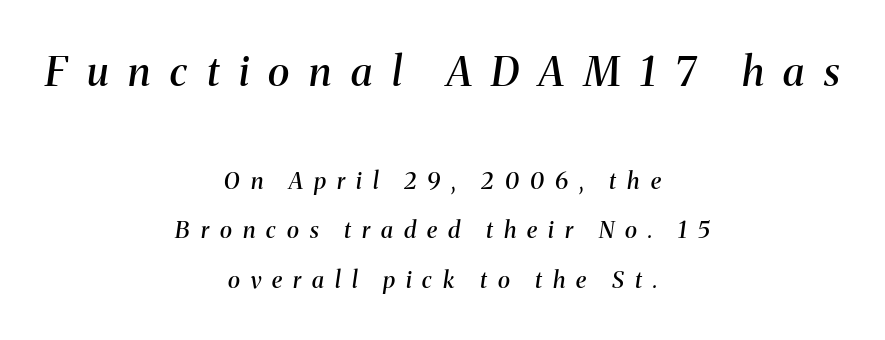
{"serif": "yes", "italic": "yes", "lean": "right", "slant_degrees": 8, "bold": "semi", "weight": "semibold", "width": "normal", "stroke_contrast": "medium", "x_height": "medium", "monospaced": "no", "underline": "no", "align": "center", "line_spacing": "loose", "line_spacing_ratio": 2.15, "letter_spacing": "wide", "letter_spacing_em": 0.48, "larger_block": "first", "size_ratio": 1.78, "glyph_px": 41}
